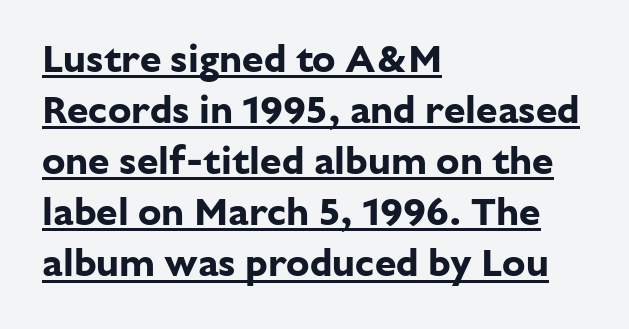
The image shows 39 px bold sans-serif type, upright; set left-aligned, normal line spacing (1.31x), normal letter spacing, underlined; low stroke contrast and a medium x-height.
